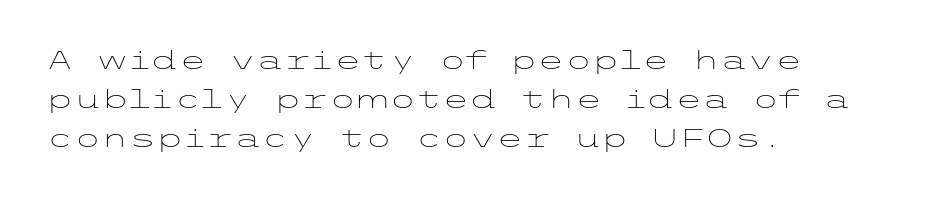
Is this a heavy cut? Hardly; it is regular or lighter. In CSS terms this would be text-align: left. Words appear dense and cohesive because spacing is normal. The gap between lines stays unmarked. Reading down the column, the eye jumps a familiar distance to each next line. This is roman type, the default non-slanted kind.
